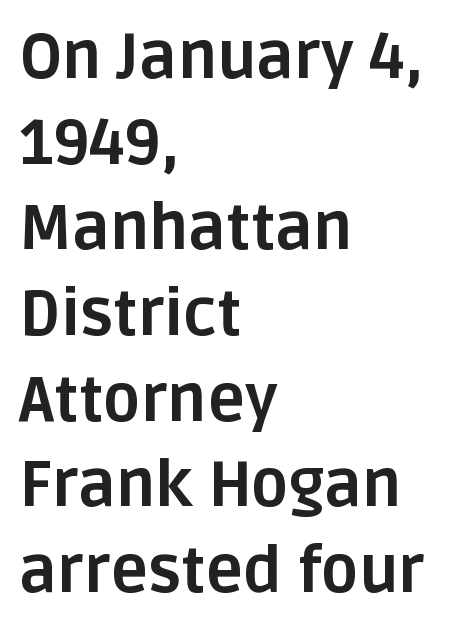
The image shows 63 px bold sans-serif type, upright; set left-aligned, normal line spacing (1.36x), normal letter spacing, not underlined; low stroke contrast and a large x-height.
